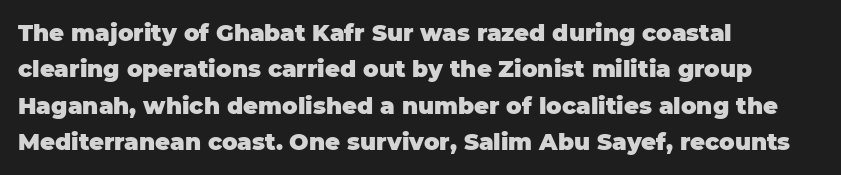
Q: Is the text bold? A: Yes.
Q: Is the text italic (slanted)? A: No, it is upright.
Q: Is the text underlined? A: No.
Q: How is the paragraph aligned? A: Left-aligned.
Q: Is the spacing between letters normal or unusually wide? A: Normal.
Q: Is the spacing between lines tight, normal or loose? A: Normal.
